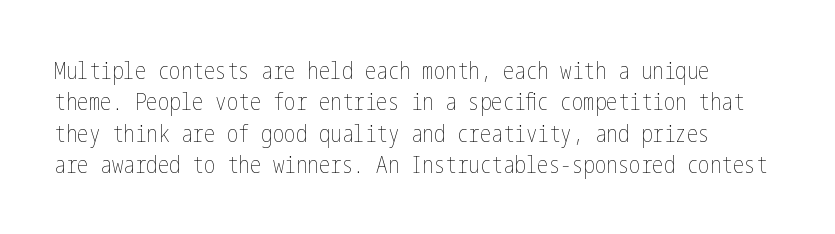
{"italic": "no", "bold": "no", "underline": "no", "line_spacing": "normal", "line_spacing_ratio": 1.36, "letter_spacing": "normal", "letter_spacing_em": 0.0, "glyph_px": 23}
